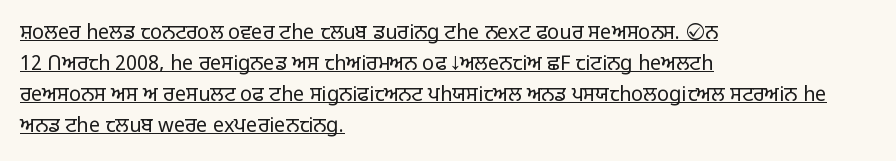
The passage is arranged the way most books set body copy — flush left. Heaviness? Minimal to ordinary, like unemphasized prose. Characters remain perfectly vertical along every line. This rendering leaves character spacing at its baseline value. Underlined type.
